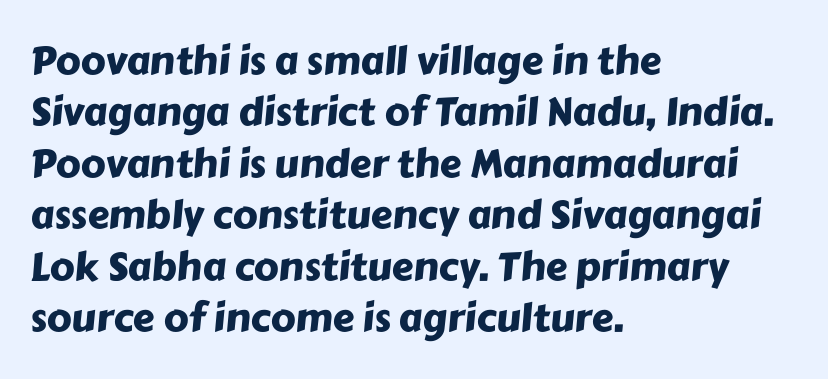
The image shows 39 px sans-serif type; set left-aligned, normal line spacing (1.32x), normal letter spacing, not underlined; low stroke contrast and a medium x-height.
